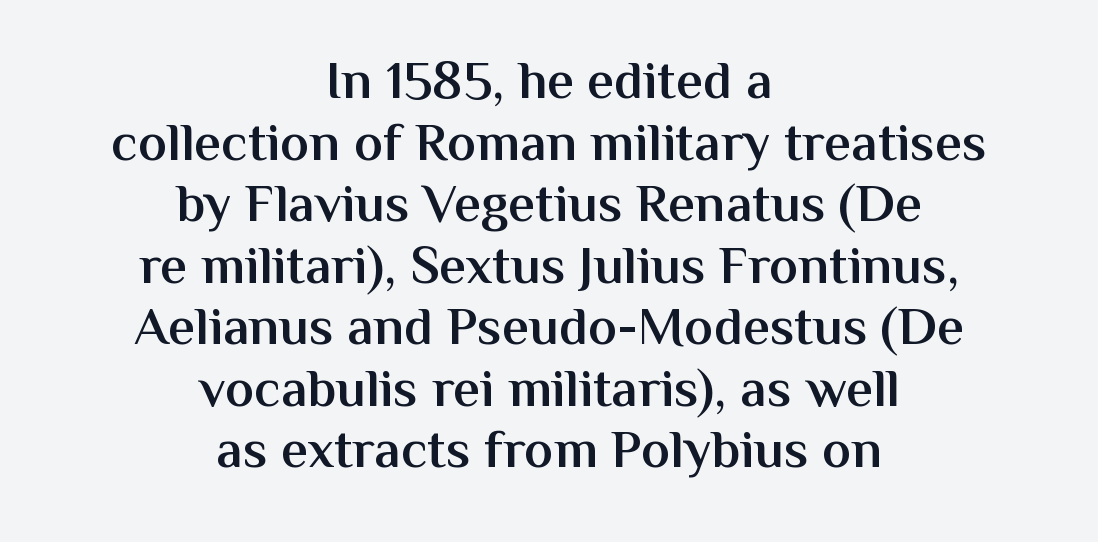
These lines are rendered in a variable-pitch font. Each word holds together tightly as a unit, with standard inter-letter gaps. Cramped leading. The lines in this sample share a center point and differ in where they start and stop.
